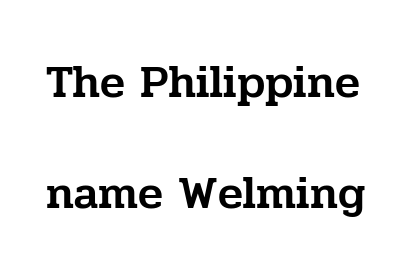
The characters display serif detailing at their extremities. The horizontal fit of the characters is conventional and even. A typesetter would call this proportional, since set widths differ per character. Only glyphs here, with clear space below each row.
